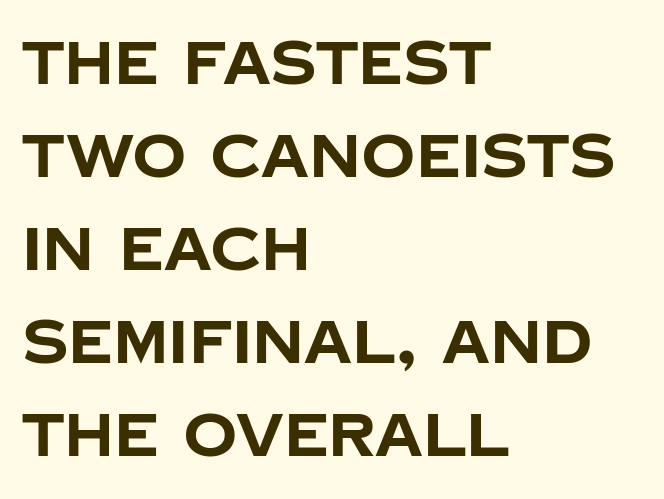
The image shows 60 px bold sans-serif type, upright; set left-aligned, normal line spacing (1.55x), normal letter spacing, not underlined; low stroke contrast and a large x-height.
